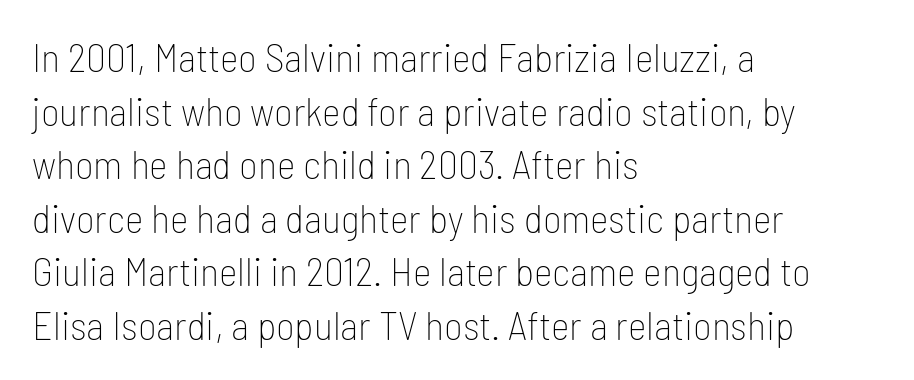
The image shows 40 px thin, condensed sans-serif type, upright; set left-aligned, normal line spacing (1.34x), normal letter spacing, not underlined; low stroke contrast and a medium x-height.
